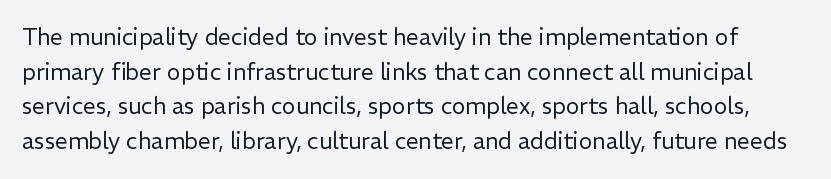
Italic: no, the glyphs are upright roman. A clean baseline with only descenders dipping below it. Caption: face not bold, strokes unweighted. Regular leading.
